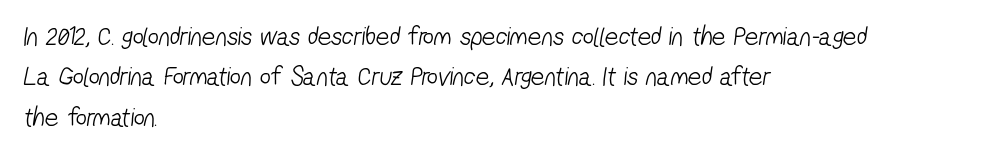
The weight tops out at a normal text grade. The setting favours the left margin, as ordinary paragraphs usually do. The passage shown is not underscored anywhere. Observe the ordinary spacing: letters are neighbours, not strangers.
